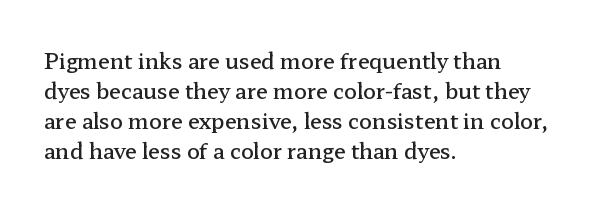
Q: Is the text bold? A: Semi-bold.
Q: Is the text italic (slanted)? A: No, it is upright.
Q: Is the text underlined? A: No.
Q: How is the paragraph aligned? A: Left-aligned.
Q: Is the spacing between letters normal or unusually wide? A: Normal.
Q: Is the spacing between lines tight, normal or loose? A: Normal.
